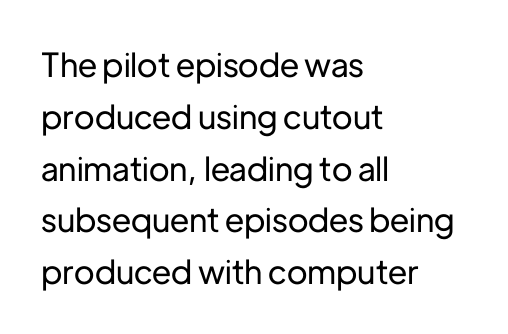
The image shows 33 px sans-serif type, upright; set left-aligned, normal line spacing (1.57x), normal letter spacing, not underlined; low stroke contrast and a medium x-height.
